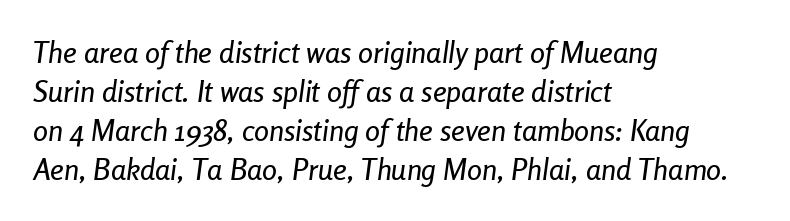
The image shows 30 px condensed type, italic (leaning right); set left-aligned, normal line spacing (1.3x), normal letter spacing, not underlined; low stroke contrast and a medium x-height.
